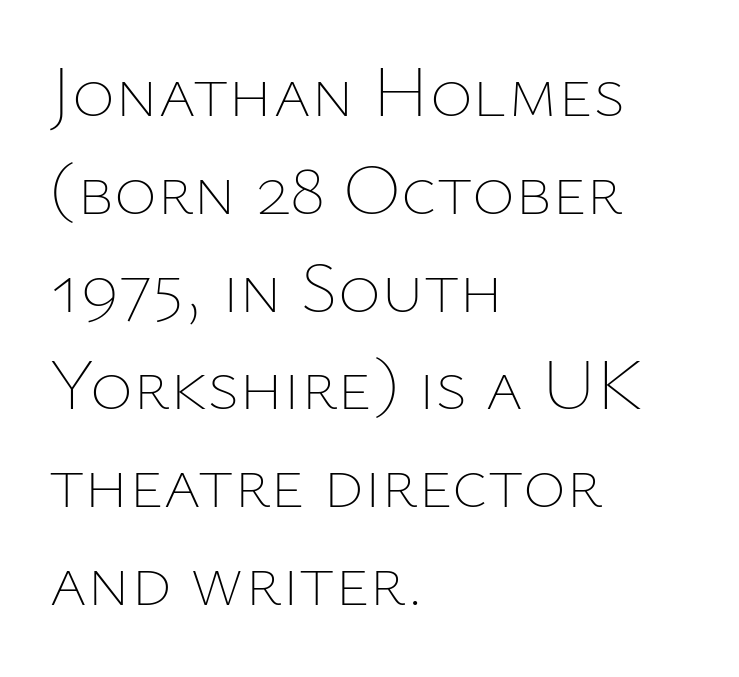
Q: Is the text bold? A: No.
Q: Is the text italic (slanted)? A: No, it is upright.
Q: Is the text underlined? A: No.
Q: How is the paragraph aligned? A: Left-aligned.
Q: Is the spacing between letters normal or unusually wide? A: Normal.
Q: Is the spacing between lines tight, normal or loose? A: Normal.
Q: Width (condensed, normal, or wide)? A: Normal.
Q: Stroke contrast? A: Low.
Q: x-height? A: Medium.
Q: Monospaced? A: No.
